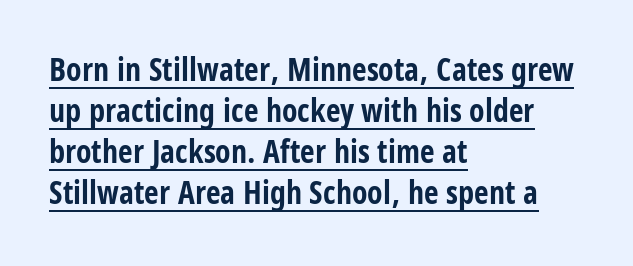
Nope, not italic — everything's standing straight. Does the weight exceed regular? Yes, all the way to bold. Inter-character spacing is left at the font's built-in metrics. The vertical gap from one line to the next is medium. Looks like regular typesetting: each glyph gets only the width it needs. Font category for this specimen: sans-serif.
